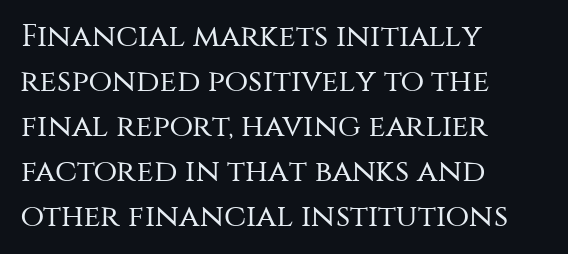
The image shows 31 px regular-weight sans-serif type, upright; set left-aligned, normal line spacing (1.45x), normal letter spacing, not underlined; medium stroke contrast and a large x-height.
